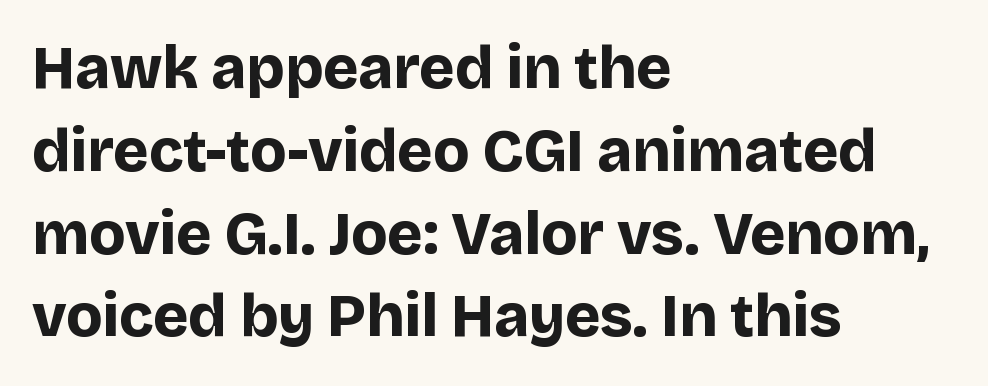
Q: Is the text bold? A: Yes.
Q: Is the text italic (slanted)? A: No, it is upright.
Q: Is the typeface a serif or a sans-serif typeface? A: Sans-serif.
Q: Is the text underlined? A: No.
Q: How is the paragraph aligned? A: Left-aligned.
Q: Is the spacing between letters normal or unusually wide? A: Normal.
Q: Is the spacing between lines tight, normal or loose? A: Normal.
Q: Width (condensed, normal, or wide)? A: Normal.
Q: Stroke contrast? A: Low.
Q: x-height? A: Large.
Q: Monospaced? A: No.
